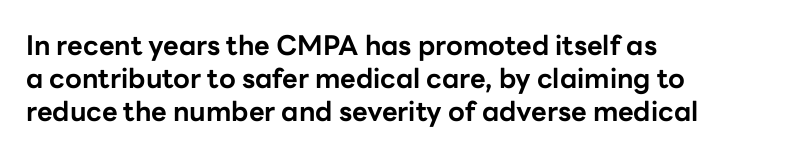
{"italic": "no", "bold": "yes", "underline": "no", "align": "left", "line_spacing_ratio": 1.22, "letter_spacing": "normal", "letter_spacing_em": 0.0, "glyph_px": 27}
